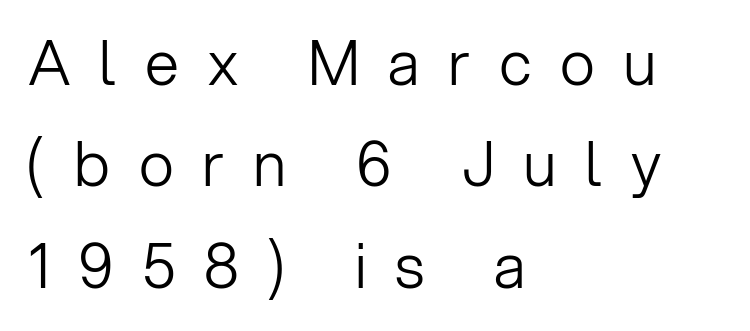
Q: Is the text bold? A: No.
Q: Is the text italic (slanted)? A: No, it is upright.
Q: Is the typeface a serif or a sans-serif typeface? A: Sans-serif.
Q: Is the text underlined? A: No.
Q: How is the paragraph aligned? A: Left-aligned.
Q: Is the spacing between letters normal or unusually wide? A: Unusually wide.
Q: Is the spacing between lines tight, normal or loose? A: Normal.
Q: Width (condensed, normal, or wide)? A: Normal.
Q: Stroke contrast? A: Low.
Q: x-height? A: Medium.
Q: Monospaced? A: No.
